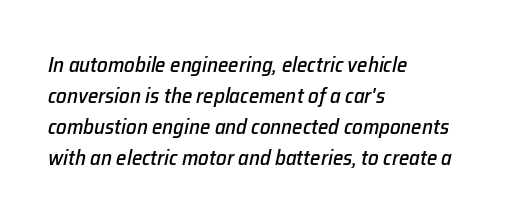
Regarding leading, the lines here are spaced in the standard way. An italicized treatment has been applied to the whole sample. This rendering features lettering with no underline. Caption: multi-line text, flush left, ragged right. The gaps between neighbouring characters are ordinary and unremarkable.
